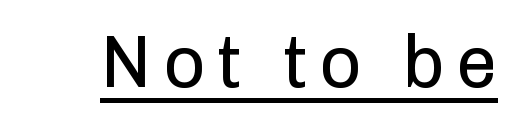
Stroke mass is kept to a normal reading level or below. Ascenders rise straight up at ninety degrees. Is there an underline? Yes — a line sits under the letters. Think of a printed novel: that variable character pitch is what you see here.
